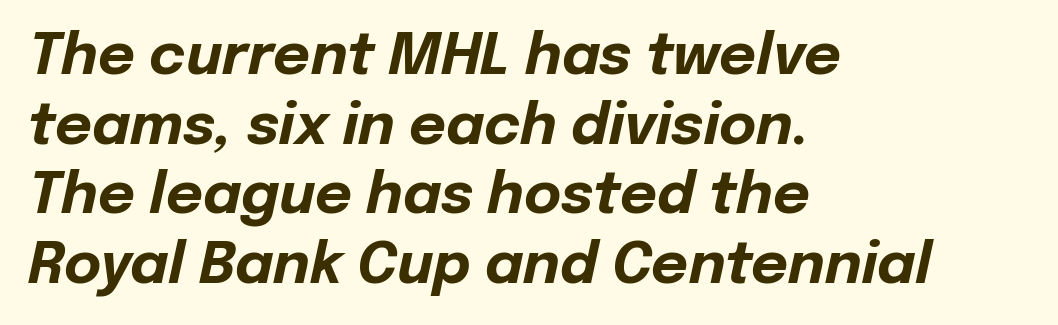
Q: Is the text bold? A: Yes.
Q: Is the text italic (slanted)? A: Yes, it leans right by about 12 degrees.
Q: Is the text underlined? A: No.
Q: How is the paragraph aligned? A: Left-aligned.
Q: Is the spacing between letters normal or unusually wide? A: Normal.
Q: Width (condensed, normal, or wide)? A: Normal.
Q: Stroke contrast? A: Low.
Q: x-height? A: Medium.
Q: Monospaced? A: No.
